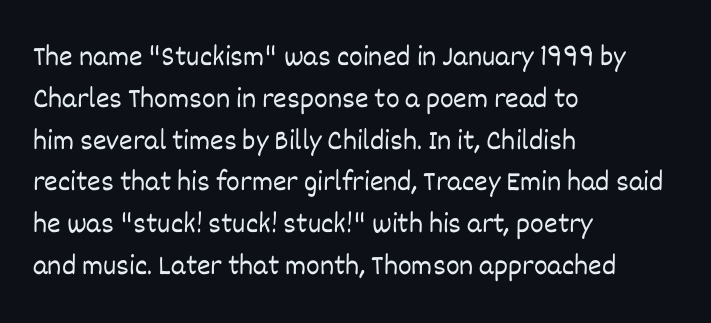
Q: Is the text bold? A: No.
Q: Is the text italic (slanted)? A: No, it is upright.
Q: Is the text underlined? A: No.
Q: How is the paragraph aligned? A: Left-aligned.
Q: Is the spacing between letters normal or unusually wide? A: Normal.
Q: Is the spacing between lines tight, normal or loose? A: Normal.
Q: Width (condensed, normal, or wide)? A: Normal.
Q: Stroke contrast? A: Low.
Q: x-height? A: Large.
Q: Monospaced? A: No.
